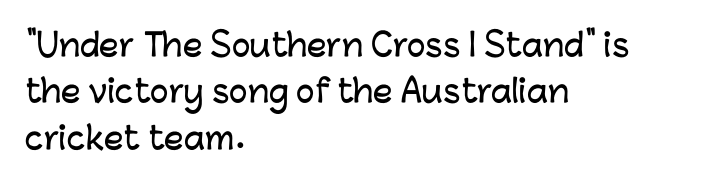
Whoever set this chose a conventional vertical rhythm. Proportional: the letters do not fall into vertical columns. A classic flush-left, rag-right setting is used for this passage. The letterforms sit shoulder to shoulder at normal distance.
